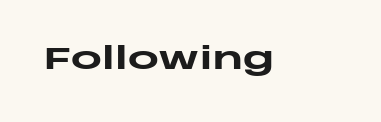
{"serif": "no", "italic": "no", "bold": "yes", "weight": "heavy", "width": "wide", "stroke_contrast": "low", "x_height": "large", "monospaced": "no", "underline": "no", "letter_spacing": "normal", "letter_spacing_em": 0.0, "glyph_px": 30}
